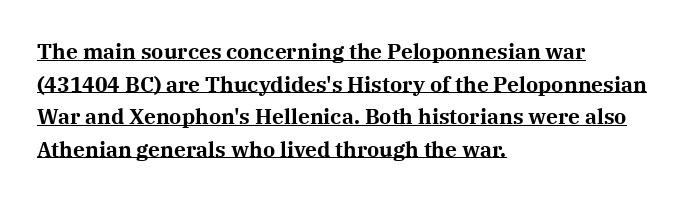
Q: Is the text bold? A: Yes.
Q: Is the text italic (slanted)? A: No, it is upright.
Q: Is the text underlined? A: Yes.
Q: How is the paragraph aligned? A: Left-aligned.
Q: Is the spacing between letters normal or unusually wide? A: Normal.
Q: Is the spacing between lines tight, normal or loose? A: Normal.
